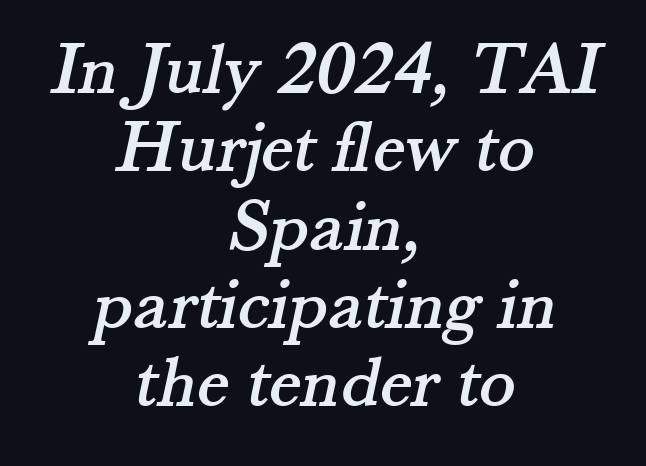
{"serif": "yes", "width": "normal", "stroke_contrast": "medium", "x_height": "small", "monospaced": "no", "underline": "no", "align": "center", "line_spacing": "tight", "line_spacing_ratio": 1.03, "letter_spacing": "normal", "letter_spacing_em": 0.0, "glyph_px": 76}
